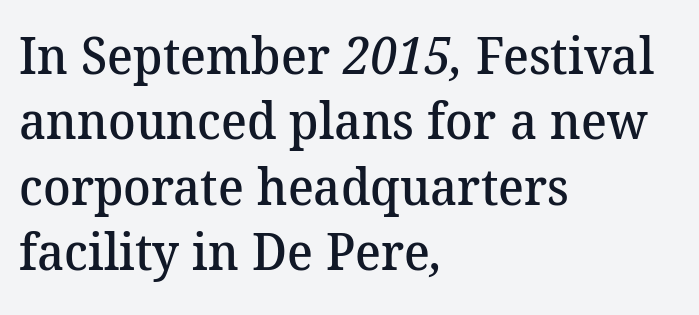
The image shows 51 px semibold serif type; set left-aligned, normal line spacing (1.28x), normal letter spacing, not underlined; medium stroke contrast and a medium x-height.
